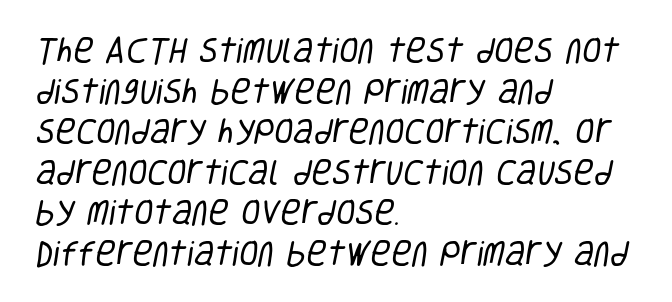
The image shows 28 px regular-weight, condensed sans-serif type; set left-aligned, normal line spacing (1.45x), normal letter spacing, not underlined; low stroke contrast and a large x-height.
